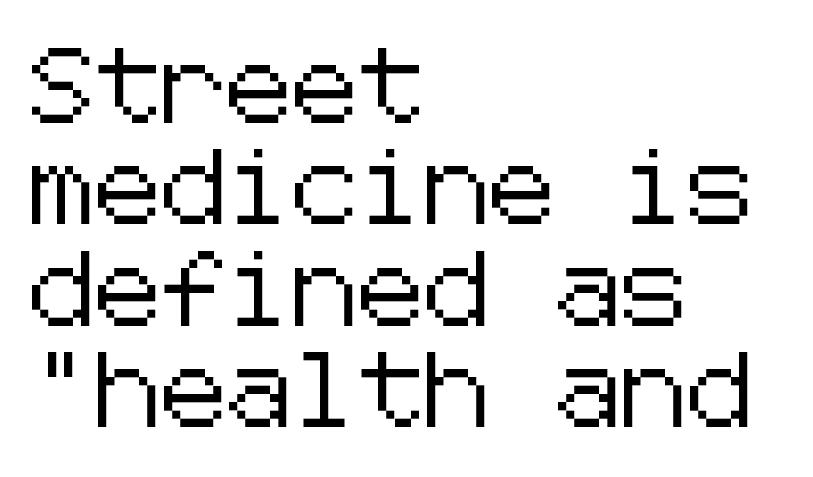
{"serif": "no", "italic": "no", "width": "normal", "stroke_contrast": "low", "x_height": "medium", "underline": "no", "align": "left", "line_spacing": "normal", "line_spacing_ratio": 1.37, "letter_spacing": "normal", "letter_spacing_em": 0.0, "glyph_px": 74}
